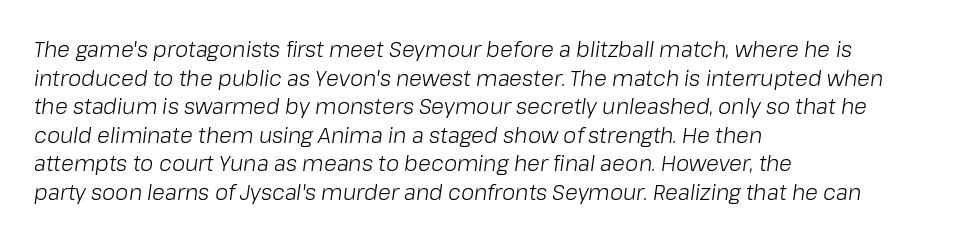
The passage shown stacks its lines at a standard gap. Unmarked baselines from the first word to the last. Notice how the stems are inclined rather than vertical — that's the hallmark of italics. The face looks like a standard text weight, possibly lighter. You could call the tracking neutral — neither tight nor loose. Left-aligned paragraph, ragged on the right.
